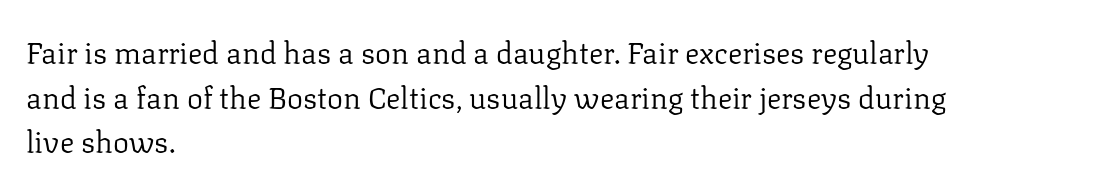
{"serif": "yes", "italic": "no", "bold": "no", "weight": "regular", "width": "normal", "stroke_contrast": "low", "x_height": "medium", "monospaced": "no", "underline": "no", "align": "left", "line_spacing": "normal", "line_spacing_ratio": 1.49, "letter_spacing": "normal", "letter_spacing_em": 0.0, "glyph_px": 30}
